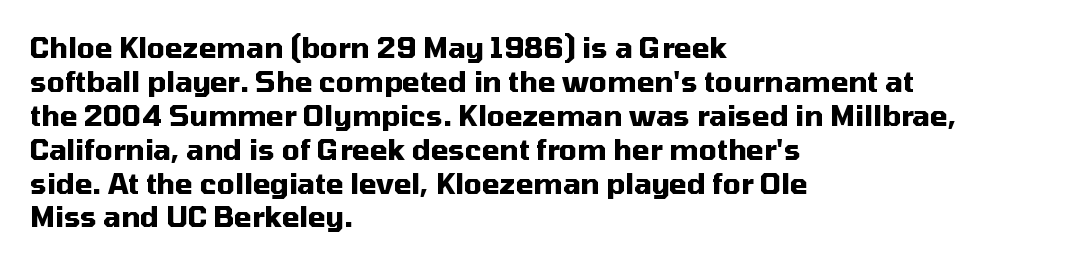
{"serif": "no", "italic": "no", "bold": "yes", "weight": "heavy", "width": "normal", "stroke_contrast": "medium", "x_height": "medium", "monospaced": "no", "underline": "no", "align": "left", "line_spacing_ratio": 1.21, "letter_spacing": "normal", "letter_spacing_em": 0.0, "glyph_px": 28}
